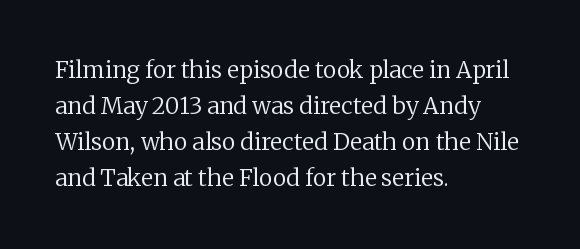
Nothing unusual about the tracking: characters are spaced as the font intends. The typesetter chose a ragged-right arrangement here. Vertical strokes here are truly vertical. In terms of leading, this rendering sits right in the middle.
